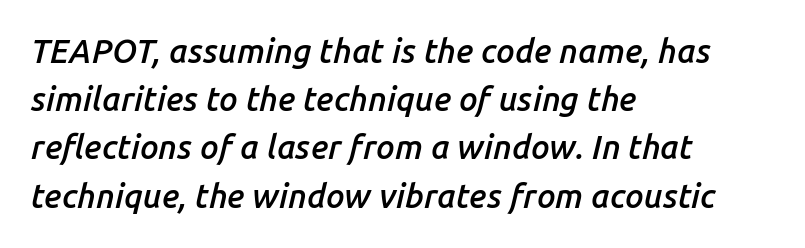
Q: Is the text bold? A: Semi-bold.
Q: Is the text italic (slanted)? A: Yes, it leans right by about 14 degrees.
Q: Is the text underlined? A: No.
Q: How is the paragraph aligned? A: Left-aligned.
Q: Is the spacing between letters normal or unusually wide? A: Normal.
Q: Is the spacing between lines tight, normal or loose? A: Normal.
Q: Width (condensed, normal, or wide)? A: Normal.
Q: Stroke contrast? A: Low.
Q: x-height? A: Medium.
Q: Monospaced? A: No.
